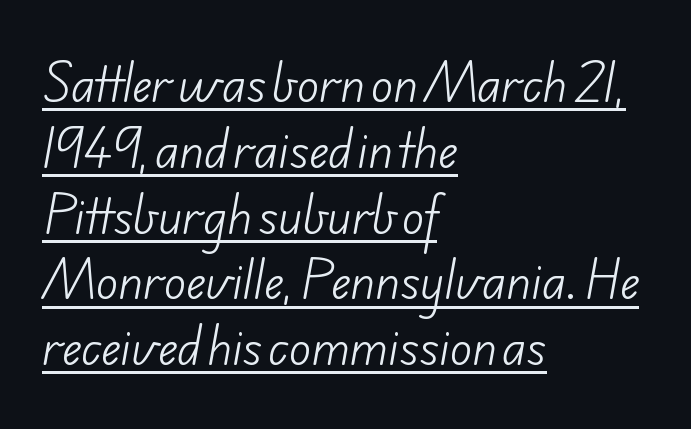
In CSS terms this would be text-align: left. A continuous stroke trails under the words, as in a hyperlink. The face used here is proportionally spaced, like ordinary book or web type. The rows are spaced the way most documents space them. This is not heavy type; no bold has been used. The letters carry no serifs — their stems end cleanly without finishing strokes.
